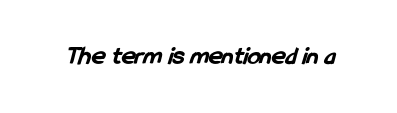
{"bold": "yes", "underline": "no", "letter_spacing": "normal", "letter_spacing_em": 0.0, "glyph_px": 26}
